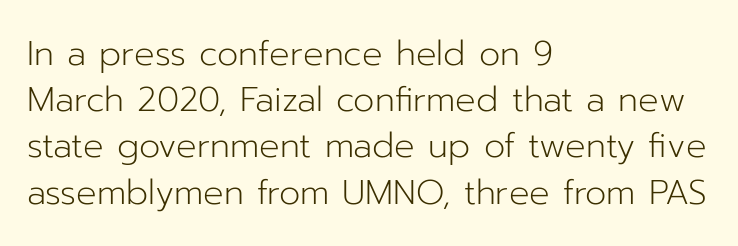
Here the designer chose a conventional face with non-uniform glyph widths. Compared with typical body copy, the letter spacing here is the same. Visually the block forms a straight wall on the left and a jagged coastline on the right. This sample keeps an unexceptional amount of space between lines. Stems here are at most as thick as an everyday book face.
